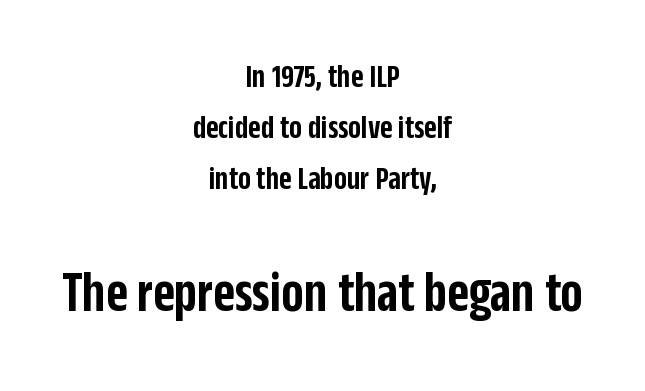
The image shows 59 px semibold, condensed sans-serif type, upright; set centered, normal line spacing (1.5x), normal letter spacing, not underlined; the second (bottom) block is 1.74x larger; low stroke contrast and a large x-height.
